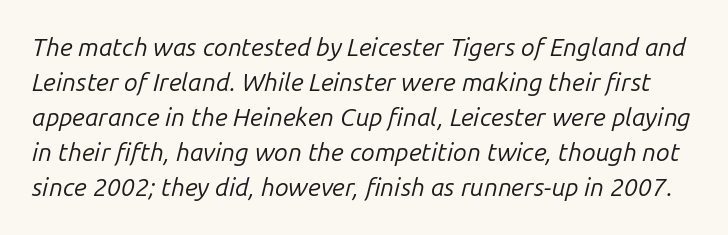
The image shows 25 px text type, italic (leaning right); set normal line spacing (1.4x), normal letter spacing, not underlined.
